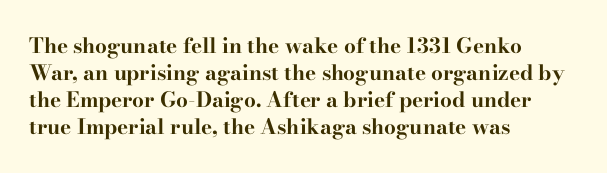
The space directly below the letters is spotless. In terms of leading, this rendering sits right in the middle. Notice how the stems are strictly vertical — no italics here. Honestly, the letter spacing is just normal — you wouldn't notice it. Typesetter's note: full bold, strokes at maximum text heaviness.
